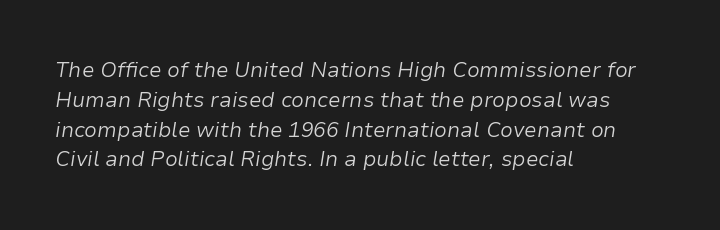
{"italic": "yes", "lean": "right", "slant_degrees": 9, "bold": "no", "underline": "no", "align": "left", "line_spacing": "normal", "line_spacing_ratio": 1.42, "letter_spacing": "normal", "letter_spacing_em": 0.0, "glyph_px": 21}
